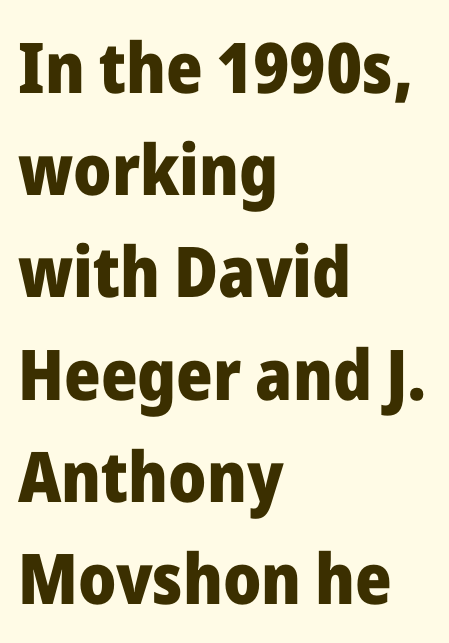
The image shows 70 px heavy sans-serif type, upright; set left-aligned, normal line spacing (1.46x), normal letter spacing, not underlined; low stroke contrast and a medium x-height.
